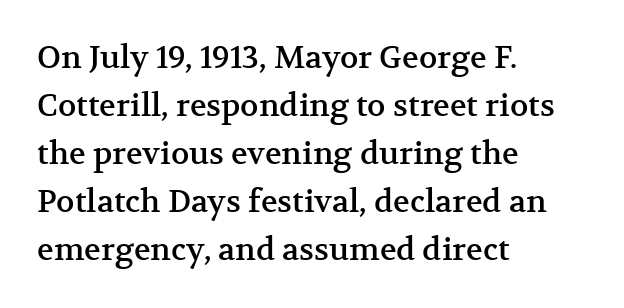
Short and long lines alike share a common starting point at left. These lines sit exactly where default settings would place them. Character widths vary here, with narrow letters taking less room than wide ones. Rendered with straight, roman letterforms. A typesetter would label this face a serif.
